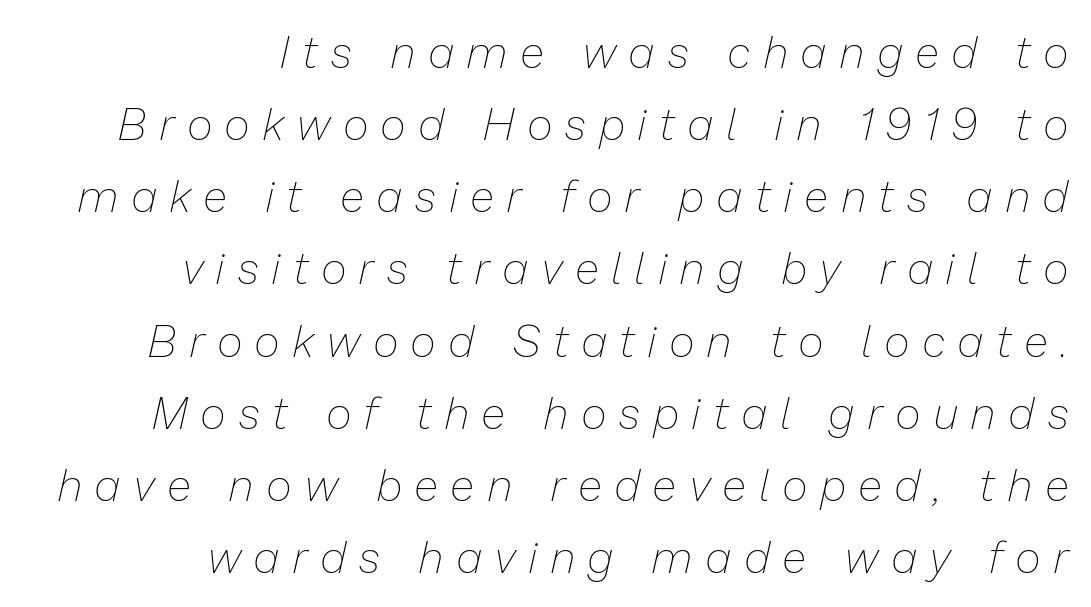
Q: Is the text bold? A: No.
Q: Is the text italic (slanted)? A: Yes, it leans right by about 13 degrees.
Q: Is the text underlined? A: No.
Q: How is the paragraph aligned? A: Right-aligned.
Q: Is the spacing between letters normal or unusually wide? A: Unusually wide.
Q: Is the spacing between lines tight, normal or loose? A: Normal.
Q: Width (condensed, normal, or wide)? A: Normal.
Q: Stroke contrast? A: Low.
Q: x-height? A: Medium.
Q: Monospaced? A: No.
